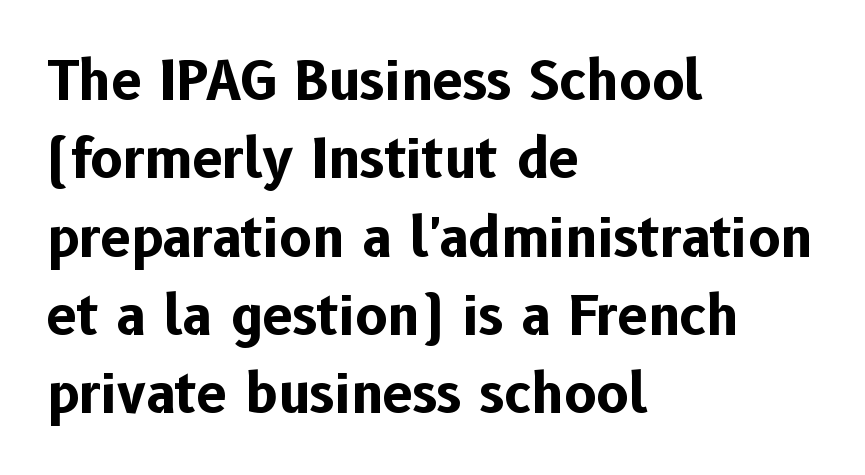
Q: Is the text bold? A: Yes.
Q: Is the text italic (slanted)? A: No, it is upright.
Q: Is the typeface a serif or a sans-serif typeface? A: Sans-serif.
Q: Is the text underlined? A: No.
Q: How is the paragraph aligned? A: Left-aligned.
Q: Is the spacing between letters normal or unusually wide? A: Normal.
Q: Is the spacing between lines tight, normal or loose? A: Normal.
Q: Width (condensed, normal, or wide)? A: Normal.
Q: Stroke contrast? A: Low.
Q: x-height? A: Medium.
Q: Monospaced? A: No.
